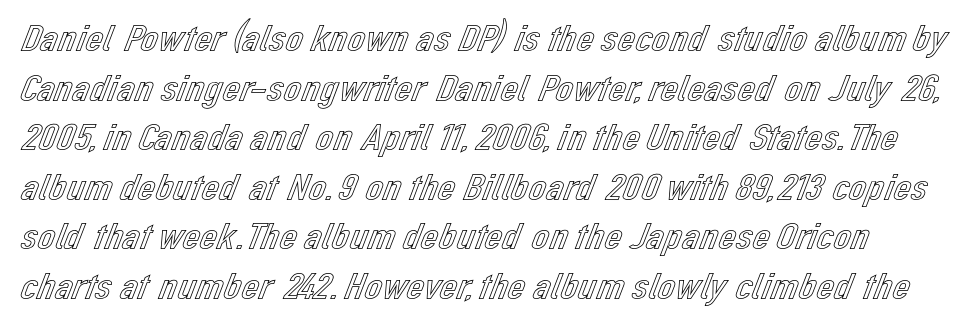
The image shows 39 px text type; set normal line spacing (1.27x), normal letter spacing, not underlined; a medium x-height.
